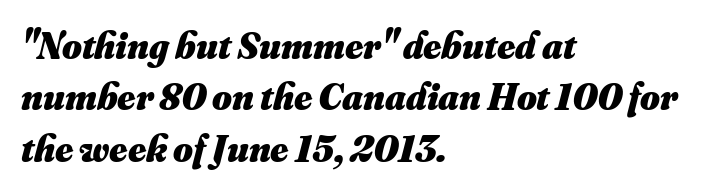
{"bold": "yes", "weight": "heavy", "width": "normal", "stroke_contrast": "medium", "x_height": "small", "monospaced": "no", "underline": "no", "align": "left", "line_spacing": "normal", "line_spacing_ratio": 1.35, "letter_spacing": "normal", "letter_spacing_em": 0.0, "glyph_px": 38}
